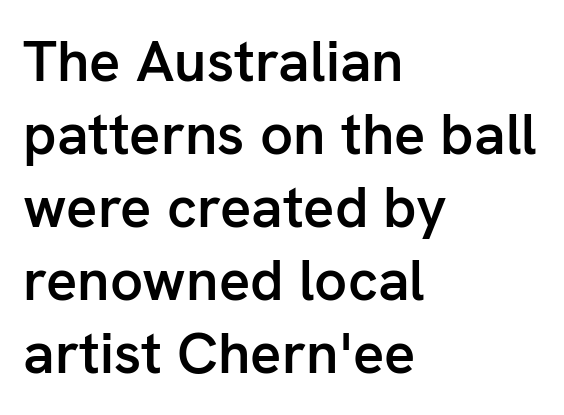
Q: Is the text bold? A: Semi-bold.
Q: Is the text italic (slanted)? A: No, it is upright.
Q: Is the typeface a serif or a sans-serif typeface? A: Sans-serif.
Q: Is the text underlined? A: No.
Q: How is the paragraph aligned? A: Left-aligned.
Q: Is the spacing between letters normal or unusually wide? A: Normal.
Q: Is the spacing between lines tight, normal or loose? A: Normal.
Q: Width (condensed, normal, or wide)? A: Normal.
Q: Stroke contrast? A: Low.
Q: x-height? A: Medium.
Q: Monospaced? A: No.
